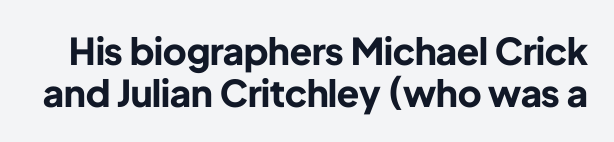
The image shows 37 px bold sans-serif type, upright; set tight line spacing (1.13x), normal letter spacing, not underlined; low stroke contrast and a medium x-height.
